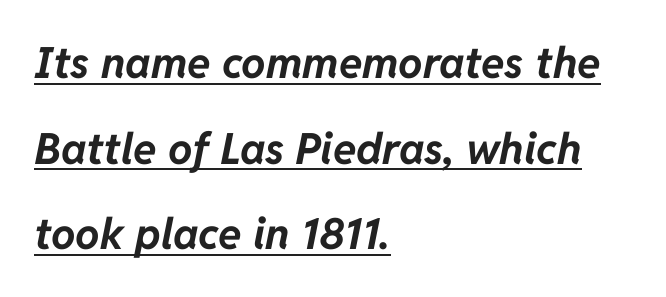
{"italic": "yes", "lean": "right", "slant_degrees": 11, "bold": "yes", "weight": "bold", "width": "normal", "stroke_contrast": "low", "x_height": "medium", "monospaced": "no", "underline": "yes", "align": "left", "line_spacing": "loose", "line_spacing_ratio": 1.99, "letter_spacing": "normal", "letter_spacing_em": 0.0, "glyph_px": 43}
